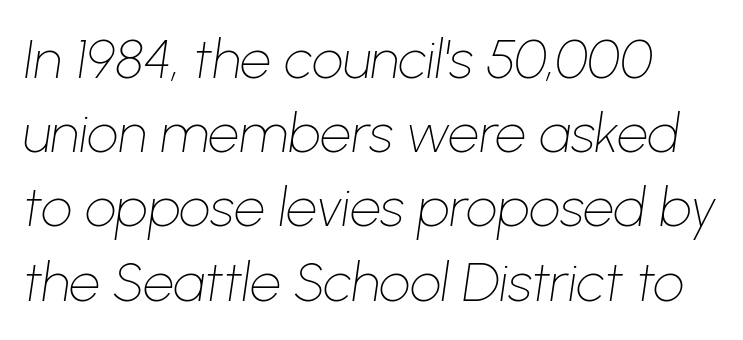
Q: Is the text bold? A: No.
Q: Is the text italic (slanted)? A: Yes, it leans right by about 8 degrees.
Q: Is the text underlined? A: No.
Q: Is the spacing between letters normal or unusually wide? A: Normal.
Q: Is the spacing between lines tight, normal or loose? A: Normal.
Q: Width (condensed, normal, or wide)? A: Normal.
Q: Stroke contrast? A: Low.
Q: x-height? A: Medium.
Q: Monospaced? A: No.
